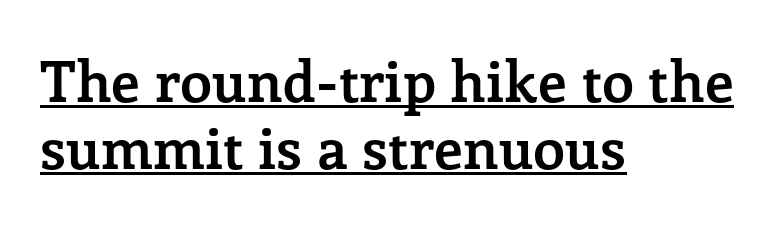
Q: Is the text bold? A: Yes.
Q: Is the text italic (slanted)? A: No, it is upright.
Q: Is the typeface a serif or a sans-serif typeface? A: Serif.
Q: Is the text underlined? A: Yes.
Q: How is the paragraph aligned? A: Left-aligned.
Q: Is the spacing between letters normal or unusually wide? A: Normal.
Q: Width (condensed, normal, or wide)? A: Normal.
Q: Stroke contrast? A: Low.
Q: x-height? A: Medium.
Q: Monospaced? A: No.
